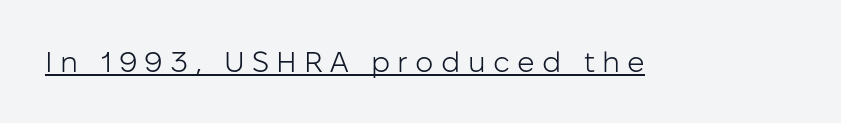
{"serif": "no", "italic": "no", "bold": "no", "weight": "light", "width": "normal", "stroke_contrast": "low", "x_height": "medium", "monospaced": "no", "underline": "yes", "letter_spacing": "wide", "letter_spacing_em": 0.25, "glyph_px": 29}
